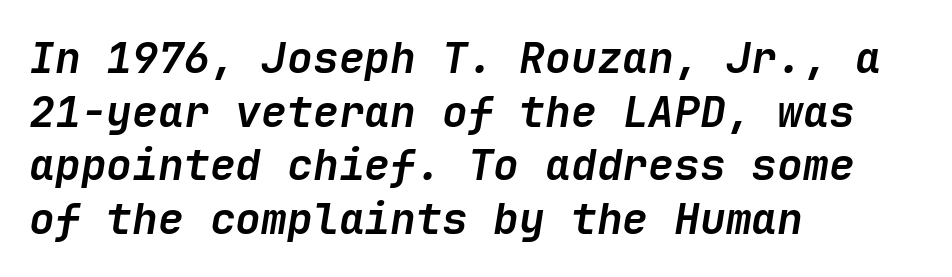
This rendering features lettering with no underline. The lines in this sample share a left origin and differ only in where they stop. The horizontal fit of the characters is conventional and even. Emphasis-style slanted type is in use. Look at the stroke-to-counter ratio: heavy, a bold.
